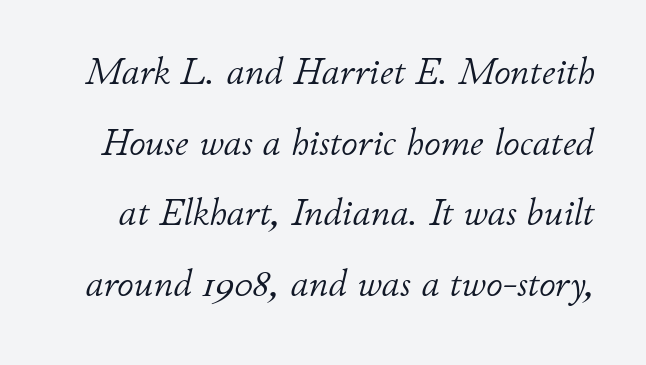
{"italic": "yes", "lean": "right", "slant_degrees": 11, "bold": "no", "weight": "light", "width": "normal", "stroke_contrast": "low", "x_height": "small", "monospaced": "no", "underline": "no", "line_spacing": "loose", "line_spacing_ratio": 1.91, "letter_spacing": "normal", "letter_spacing_em": 0.0, "glyph_px": 37}
